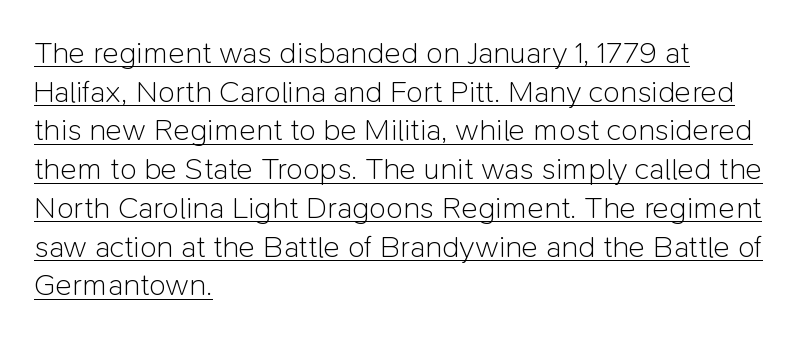
In terms of letterform style, serifs are entirely absent. The text block is weighted toward the left margin, trailing off unevenly rightward. Underline: present. Weight: not bold — regular or lighter.
